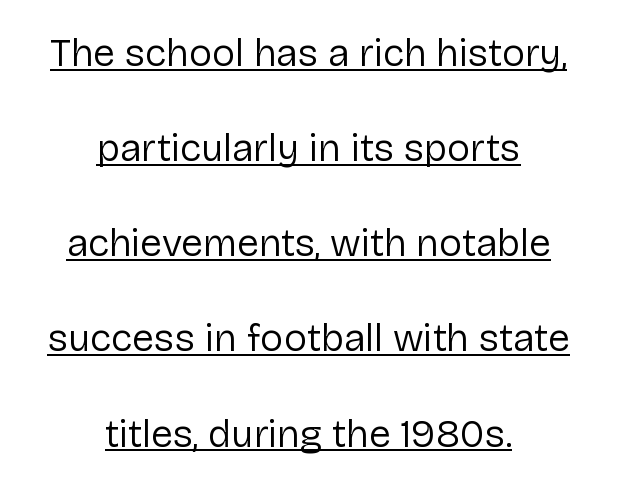
Nothing unusual about the tracking: characters are spaced as the font intends. A centered setting, common on invitations and titles, is used for this passage. The designer dialed line spacing up above the default. Students, observe the line beneath the letters — that is underlining. Letterform terminals end flat and unadorned throughout the passage. Is this a fixed-width face? No — the glyphs have proportional, varying widths.
